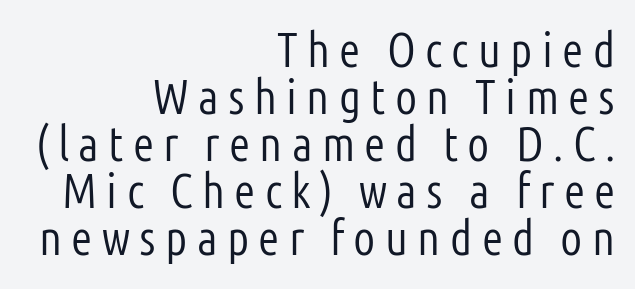
The image shows 49 px light, condensed sans-serif type, upright; set right-aligned, tight line spacing (0.96x), not underlined; low stroke contrast and a medium x-height.
